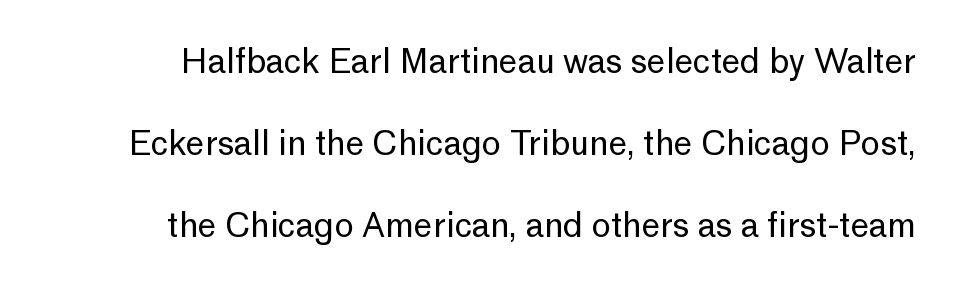
The image shows 33 px regular-weight sans-serif type, upright; set loose line spacing (2.49x), normal letter spacing, not underlined; low stroke contrast and a medium x-height.
